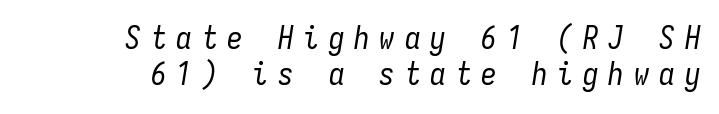
Q: Is the text bold? A: No.
Q: Is the text italic (slanted)? A: Yes, it leans right by about 9 degrees.
Q: Is the text underlined? A: No.
Q: How is the paragraph aligned? A: Right-aligned.
Q: Is the spacing between letters normal or unusually wide? A: Unusually wide.
Q: Width (condensed, normal, or wide)? A: Condensed.
Q: Stroke contrast? A: Low.
Q: x-height? A: Medium.
Q: Monospaced? A: Yes.
